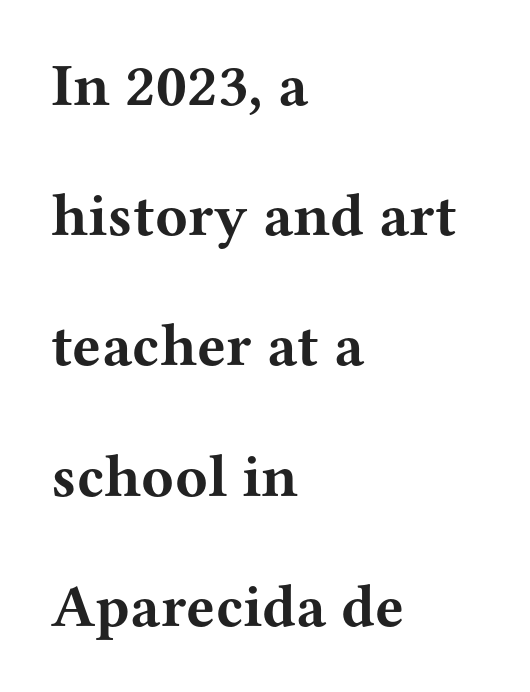
Here the glyphs are tracked normally, forming tight word shapes. A clean baseline with only descenders dipping below it. The lines in this sample share a left origin and differ only in where they stop. Think of a printed novel: that variable character pitch is what you see here. Stroke terminals: seriffed.
